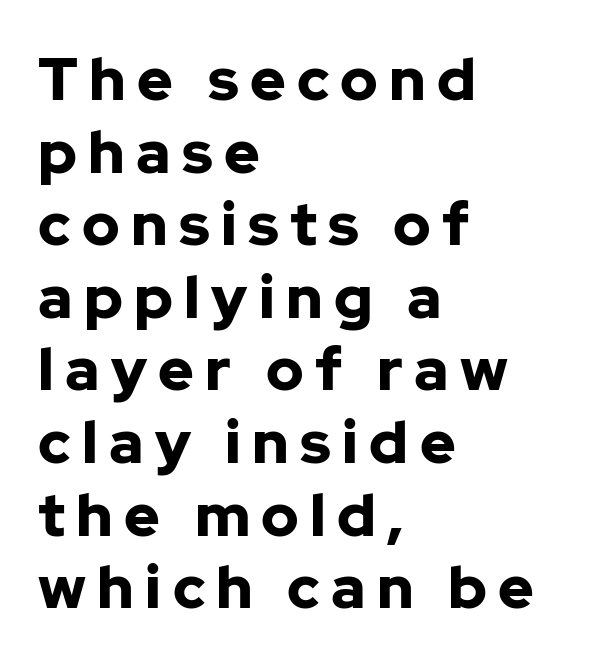
The space directly below the letters is spotless. Compared with a centered layout, this one pins lines to the left instead. The specimen reads as upright at a glance. To sum up the face: it is a sans, with no serifs. The face used here is proportionally spaced, like ordinary book or web type.
